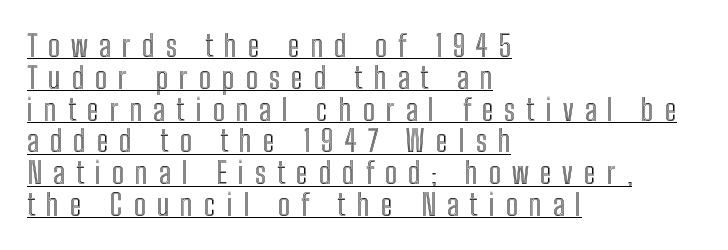
Q: Is the text italic (slanted)? A: No, it is upright.
Q: Is the text underlined? A: Yes.
Q: How is the paragraph aligned? A: Left-aligned.
Q: Is the spacing between letters normal or unusually wide? A: Unusually wide.
Q: Is the spacing between lines tight, normal or loose? A: Tight.
Q: Width (condensed, normal, or wide)? A: Condensed.
Q: x-height? A: Medium.
Q: Monospaced? A: No.
